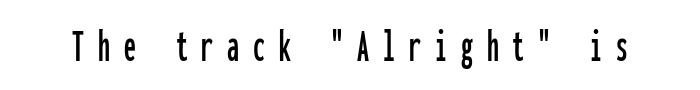
The image shows 48 px condensed sans-serif type, upright, monospaced; set unusually wide letter spacing (+0.29 em), not underlined; low stroke contrast and a medium x-height.
